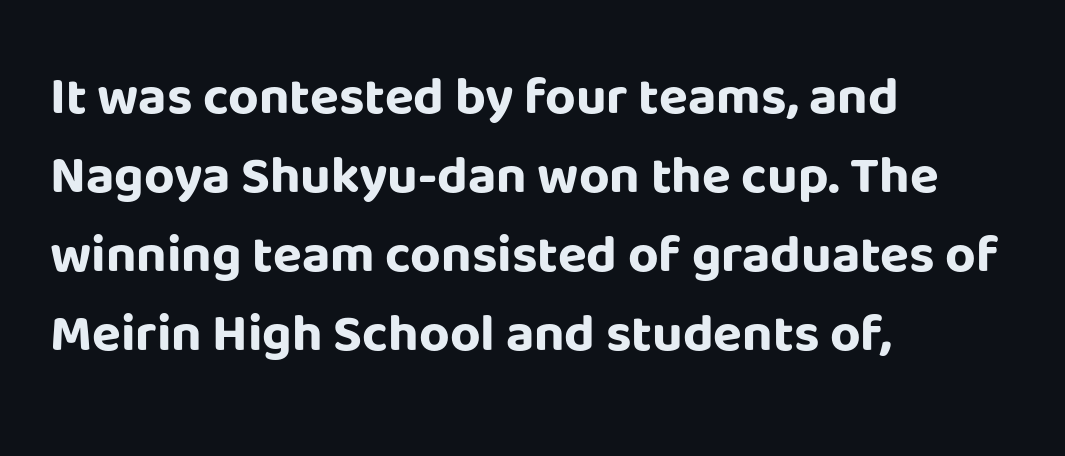
The image shows 53 px bold sans-serif type, upright; set left-aligned, normal line spacing (1.49x), normal letter spacing, not underlined; low stroke contrast and a large x-height.
